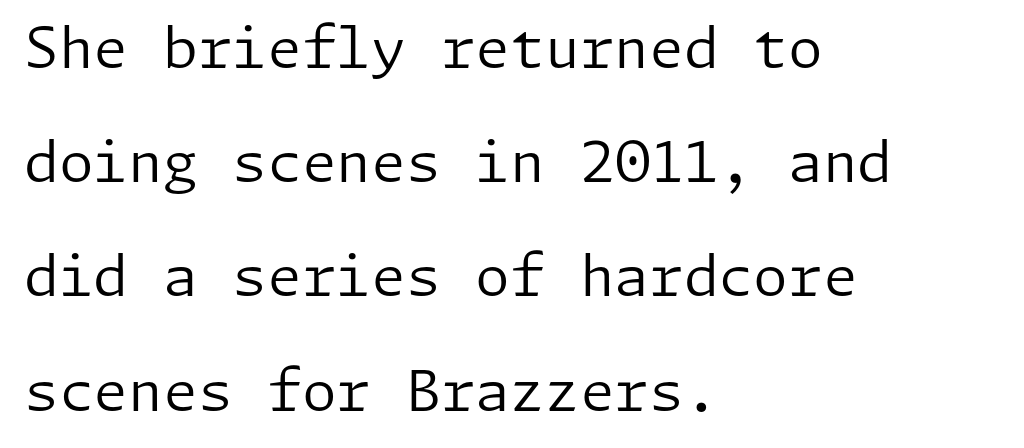
Q: Is the text bold? A: No.
Q: Is the text italic (slanted)? A: No, it is upright.
Q: Is the typeface a serif or a sans-serif typeface? A: Sans-serif.
Q: Is the text underlined? A: No.
Q: How is the paragraph aligned? A: Left-aligned.
Q: Is the spacing between letters normal or unusually wide? A: Normal.
Q: Is the spacing between lines tight, normal or loose? A: Loose.
Q: Width (condensed, normal, or wide)? A: Normal.
Q: Stroke contrast? A: Low.
Q: x-height? A: Medium.
